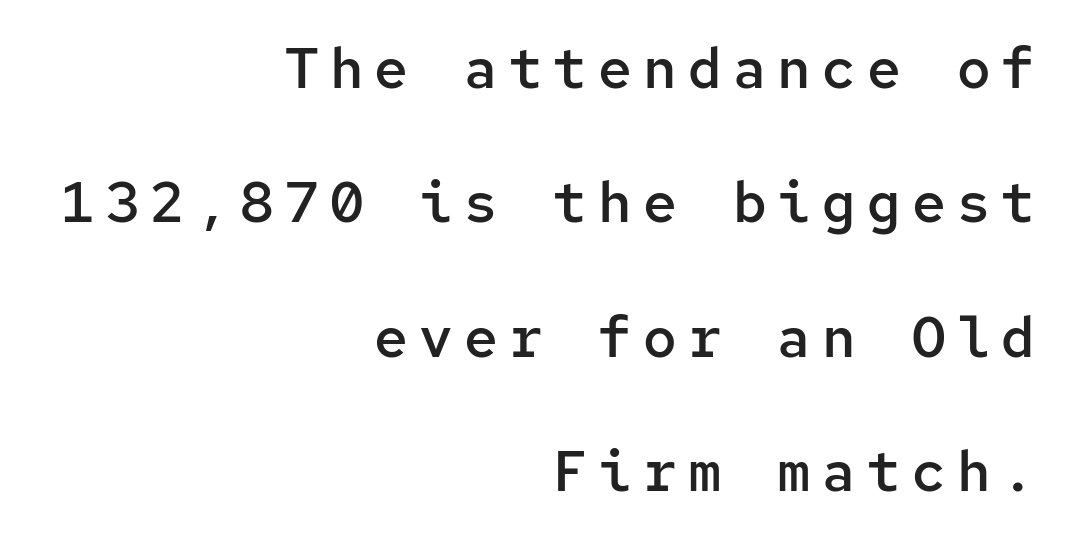
Check the space under the baseline: it is left empty. Spacing verdict: monospaced, one width for all characters. The compositor pushed each line to the right boundary. Is this a sans? Yes — the strokes have no serifs. A somewhat darkened texture: the type is semibold rather than bold.
